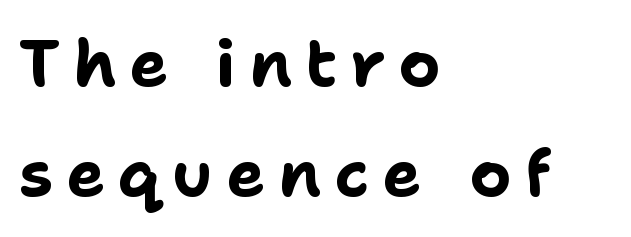
{"serif": "no", "italic": "no", "bold": "yes", "weight": "bold", "width": "normal", "stroke_contrast": "low", "x_height": "medium", "monospaced": "no", "underline": "no", "align": "left", "line_spacing": "normal", "line_spacing_ratio": 1.7, "letter_spacing": "wide", "letter_spacing_em": 0.2, "glyph_px": 65}
